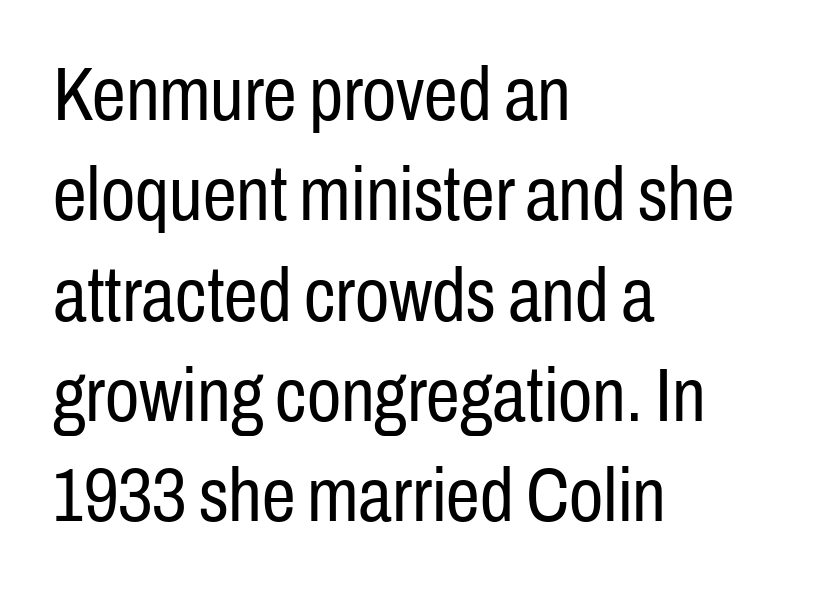
Q: Is the text bold? A: No.
Q: Is the text italic (slanted)? A: No, it is upright.
Q: Is the typeface a serif or a sans-serif typeface? A: Sans-serif.
Q: Is the text underlined? A: No.
Q: How is the paragraph aligned? A: Left-aligned.
Q: Is the spacing between letters normal or unusually wide? A: Normal.
Q: Is the spacing between lines tight, normal or loose? A: Normal.
Q: Width (condensed, normal, or wide)? A: Condensed.
Q: Stroke contrast? A: Low.
Q: x-height? A: Medium.
Q: Monospaced? A: No.
